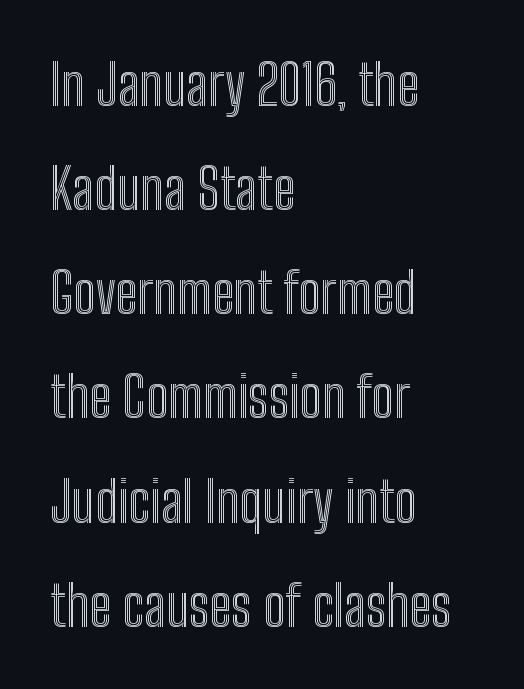
The image shows 56 px condensed type, upright; set left-aligned, line spacing 1.86x, normal letter spacing, not underlined; a medium x-height.
